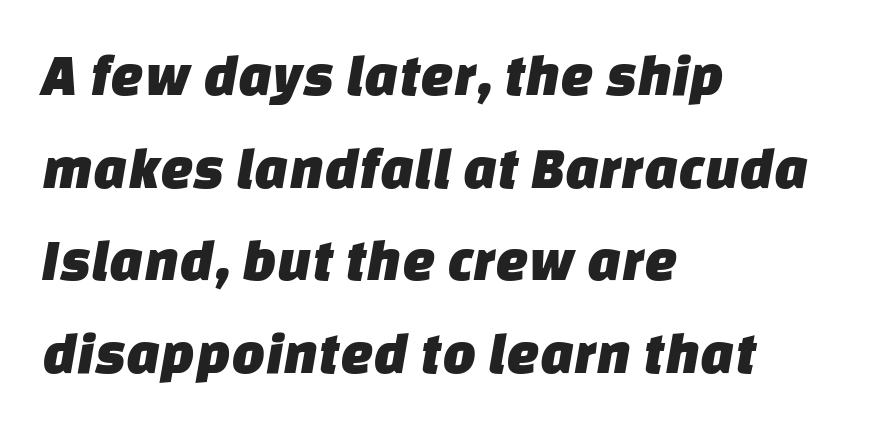
The image shows 59 px sans-serif type; set left-aligned, normal line spacing (1.57x), normal letter spacing, not underlined; low stroke contrast and a large x-height.
